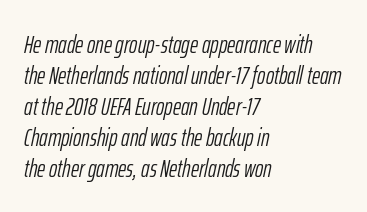
Q: Is the text bold? A: No.
Q: Is the text italic (slanted)? A: Yes, it leans right by about 12 degrees.
Q: Is the text underlined? A: No.
Q: How is the paragraph aligned? A: Left-aligned.
Q: Is the spacing between letters normal or unusually wide? A: Normal.
